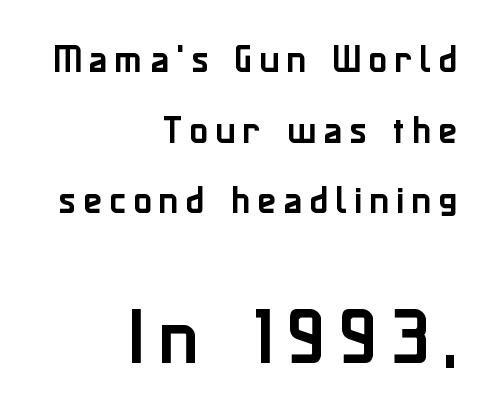
{"serif": "no", "italic": "no", "width": "normal", "stroke_contrast": "low", "x_height": "medium", "monospaced": "no", "underline": "no", "align": "right", "line_spacing": "loose", "line_spacing_ratio": 2.28, "letter_spacing": "wide", "letter_spacing_em": 0.23, "larger_block": "second", "size_ratio": 2.0, "glyph_px": 62}
